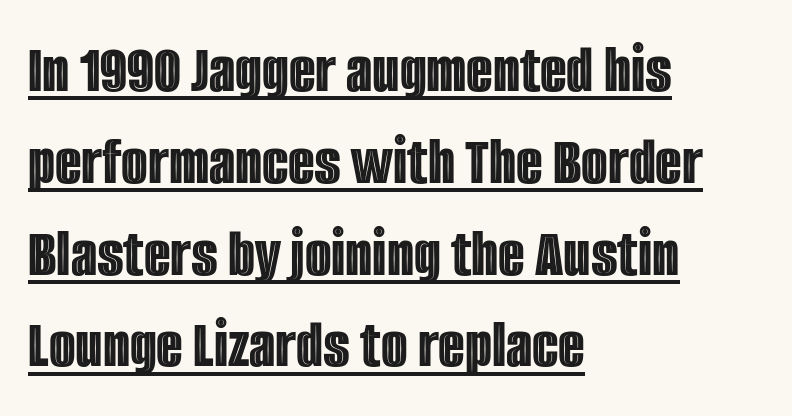
The image shows 69 px condensed type, upright; set left-aligned, normal line spacing (1.33x), normal letter spacing, underlined; a large x-height.
